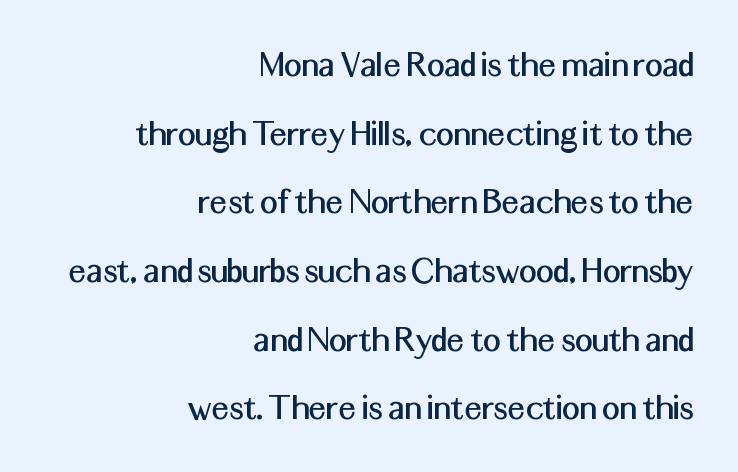
Each letter keeps its own natural width here, so spacing adapts to shape. Typographically, this falls in the sans-serif category. Characters remain perfectly vertical along every line. In terms of letterspacing, this is plain default setting.
